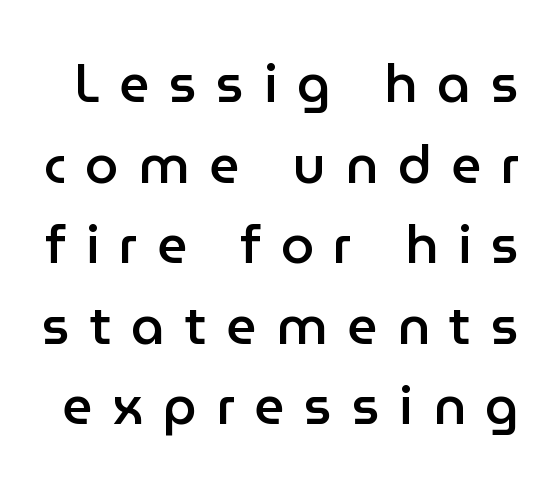
The image shows 53 px semibold sans-serif type, upright; set normal line spacing (1.52x), unusually wide letter spacing (+0.37 em), not underlined; low stroke contrast and a medium x-height.
